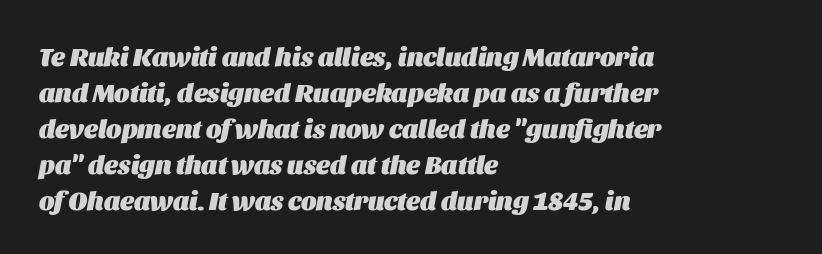
If you measured baseline to baseline, you'd find a middling distance. Caption: bold face, heavy strokes. Each row of text sits above clean, open space. Is the type slanted? Yes — the strokes lean at a clear angle. Inter-character spacing is left at the font's built-in metrics.
